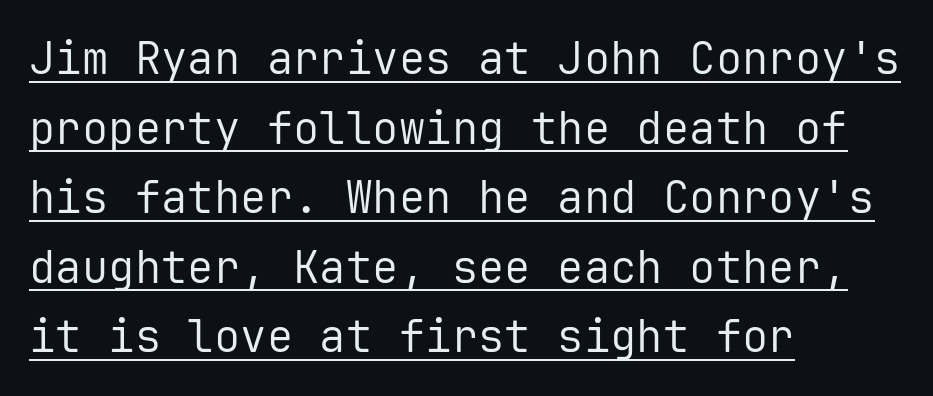
A quiet, ordinary-to-light weight characterises the typeface. Somebody hit Ctrl+U on this one — the words are underlined. The face used here is monospaced, like something from a code editor. Every character sits straight up, as roman type does.
